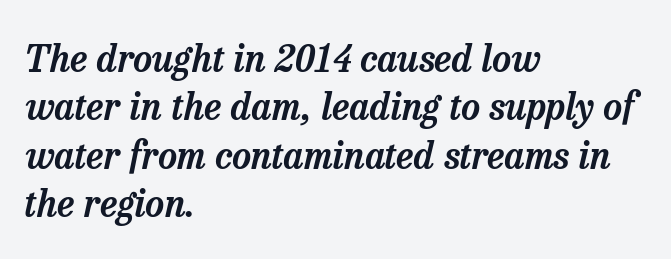
Q: Is the text italic (slanted)? A: Yes, it leans right by about 13 degrees.
Q: Is the typeface a serif or a sans-serif typeface? A: Serif.
Q: Is the text underlined? A: No.
Q: How is the paragraph aligned? A: Left-aligned.
Q: Is the spacing between letters normal or unusually wide? A: Normal.
Q: Is the spacing between lines tight, normal or loose? A: Normal.
Q: Width (condensed, normal, or wide)? A: Normal.
Q: Stroke contrast? A: Low.
Q: x-height? A: Medium.
Q: Monospaced? A: No.
